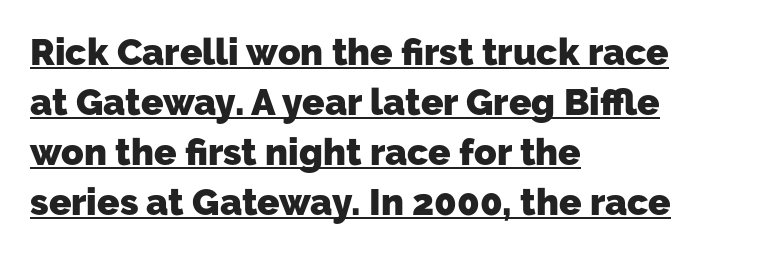
The image shows 37 px heavy sans-serif type; set left-aligned, normal line spacing (1.35x), normal letter spacing, underlined; low stroke contrast and a medium x-height.
